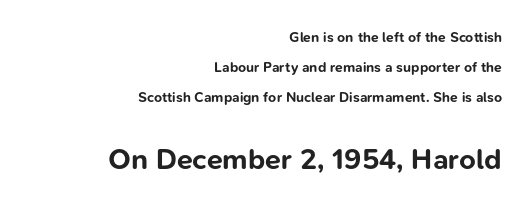
{"serif": "no", "italic": "no", "bold": "yes", "weight": "bold", "width": "normal", "stroke_contrast": "low", "x_height": "medium", "monospaced": "no", "underline": "no", "align": "right", "line_spacing": "loose", "line_spacing_ratio": 2.13, "letter_spacing": "normal", "letter_spacing_em": 0.0, "larger_block": "second", "size_ratio": 2.07, "glyph_px": 29}
